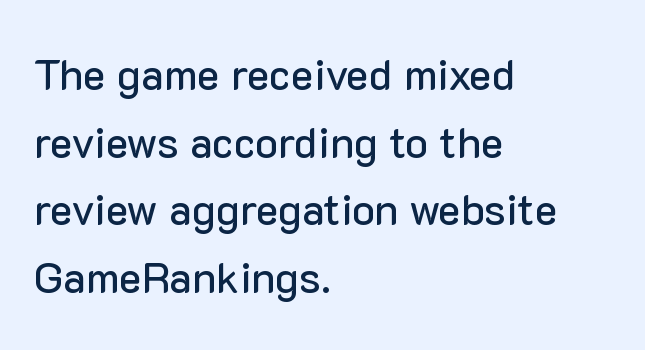
The image shows 43 px sans-serif type, upright; set left-aligned, normal line spacing (1.57x), normal letter spacing, not underlined; low stroke contrast and a medium x-height.
